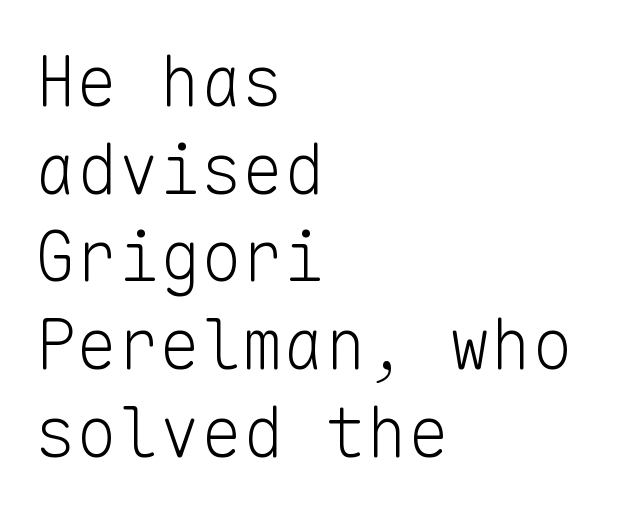
No letter is thick-stroked: the sample isn't bold. Type style note: lacks serifs. Clear beneath every line of the passage. Look at the tracking — it's just the regular setting, nothing added. Regarding leading, the lines here are spaced in the standard way. The passage shown is typed in a monospace face where columns stay perfectly aligned.
